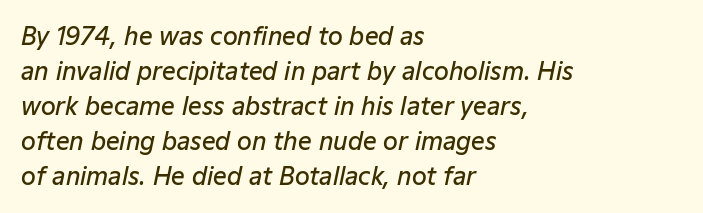
{"italic": "yes", "lean": "right", "slant_degrees": 12, "bold": "semi", "underline": "no", "align": "left", "line_spacing": "normal", "line_spacing_ratio": 1.46, "letter_spacing": "normal", "letter_spacing_em": 0.0, "glyph_px": 24}
